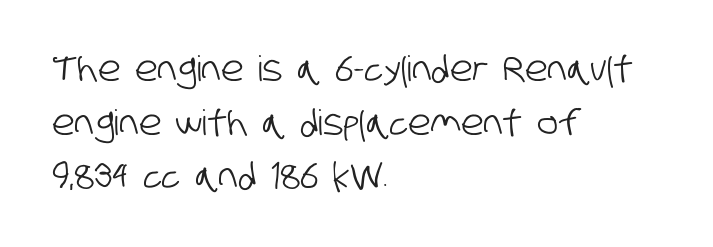
{"serif": "no", "width": "condensed", "stroke_contrast": "low", "x_height": "large", "monospaced": "no", "underline": "no", "align": "left", "line_spacing": "normal", "line_spacing_ratio": 1.53, "letter_spacing": "normal", "letter_spacing_em": 0.0, "glyph_px": 35}
